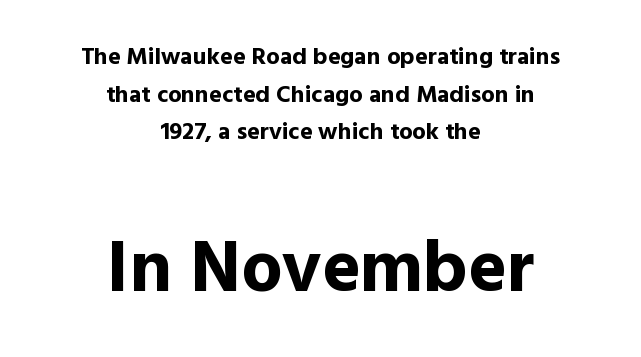
Nope, no serifs anywhere on these letters. Think of a printed novel: that variable character pitch is what you see here. Heavy-handed strokes throughout: this text is bold. In terms of posture, this sample is upright.
